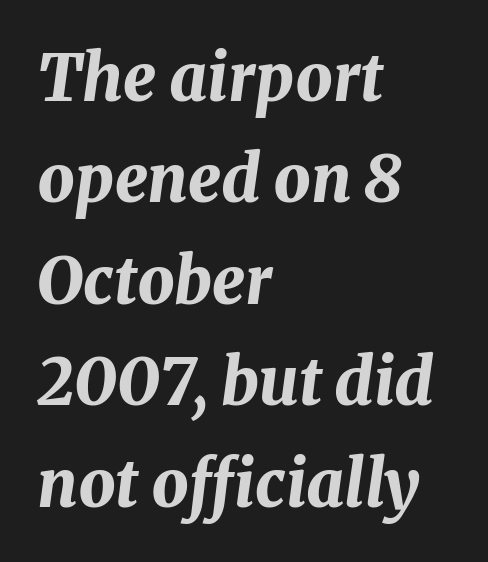
{"italic": "yes", "lean": "right", "slant_degrees": 8, "bold": "yes", "weight": "bold", "width": "normal", "stroke_contrast": "medium", "x_height": "medium", "monospaced": "no", "underline": "no", "align": "left", "line_spacing": "normal", "line_spacing_ratio": 1.56, "letter_spacing": "normal", "letter_spacing_em": 0.0, "glyph_px": 65}
